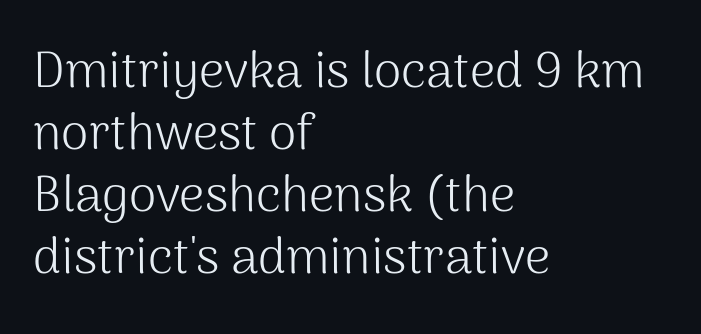
{"serif": "no", "italic": "no", "bold": "no", "weight": "light", "width": "normal", "stroke_contrast": "medium", "x_height": "medium", "monospaced": "no", "underline": "no", "align": "left", "line_spacing_ratio": 1.24, "letter_spacing": "normal", "letter_spacing_em": 0.0, "glyph_px": 50}
